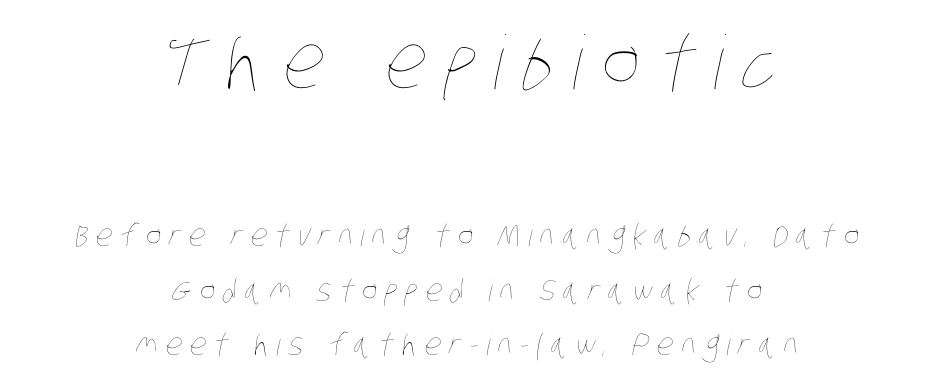
{"bold": "no", "weight": "thin", "width": "condensed", "stroke_contrast": "low", "x_height": "large", "monospaced": "no", "underline": "no", "align": "center", "line_spacing_ratio": 1.83, "letter_spacing": "wide", "letter_spacing_em": 0.26, "larger_block": "first", "size_ratio": 2.47, "glyph_px": 74}
